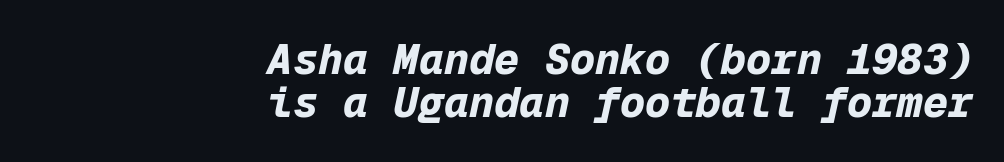
Q: Is the text bold? A: Yes.
Q: Is the text italic (slanted)? A: Yes, it leans right by about 12 degrees.
Q: Is the text underlined? A: No.
Q: How is the paragraph aligned? A: Right-aligned.
Q: Is the spacing between letters normal or unusually wide? A: Normal.
Q: Is the spacing between lines tight, normal or loose? A: Tight.
Q: Width (condensed, normal, or wide)? A: Normal.
Q: Stroke contrast? A: Low.
Q: x-height? A: Medium.
Q: Monospaced? A: Yes.
